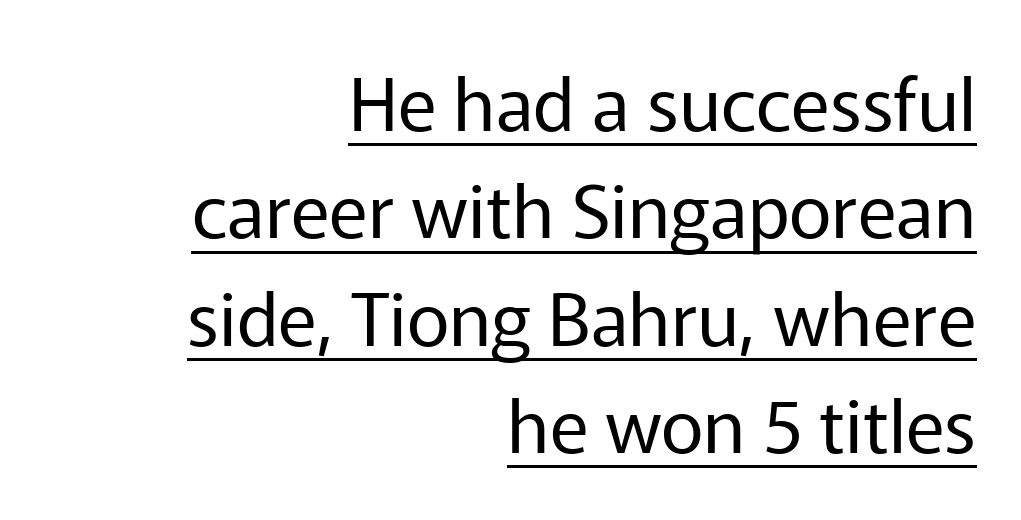
Looks like someone drew a line under every word here. In terms of leading, this rendering sits right in the middle. Short note: letters normally spaced. This sample has the flowing, uneven cadence of proportional lettering. Serif or sans? Sans — the stroke terminals are bare.
